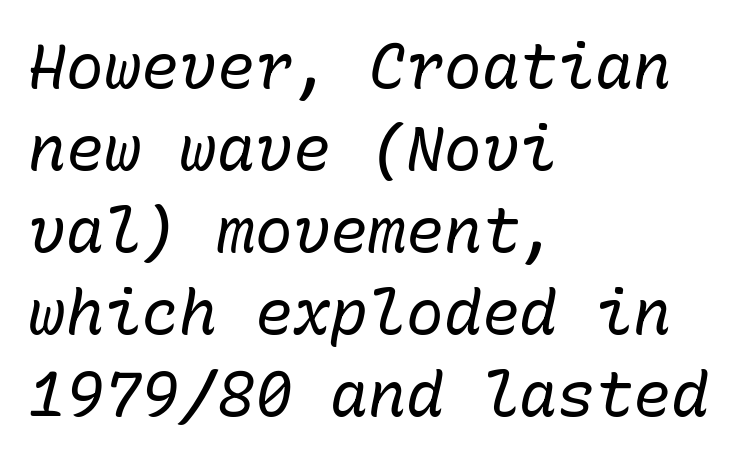
Q: Is the text bold? A: No.
Q: Is the text italic (slanted)? A: Yes, it leans right by about 10 degrees.
Q: Is the text underlined? A: No.
Q: How is the paragraph aligned? A: Left-aligned.
Q: Is the spacing between letters normal or unusually wide? A: Normal.
Q: Is the spacing between lines tight, normal or loose? A: Normal.
Q: Width (condensed, normal, or wide)? A: Normal.
Q: Stroke contrast? A: Low.
Q: x-height? A: Medium.
Q: Monospaced? A: Yes.
